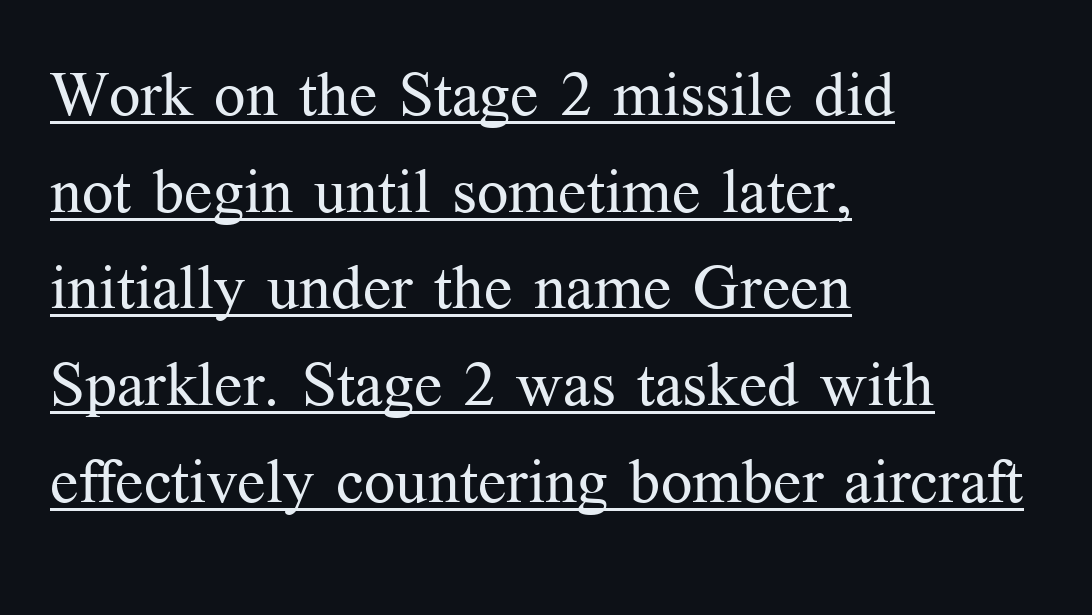
The image shows 62 px regular-weight serif type, upright; set left-aligned, normal line spacing (1.56x), normal letter spacing, underlined; medium stroke contrast and a medium x-height.
